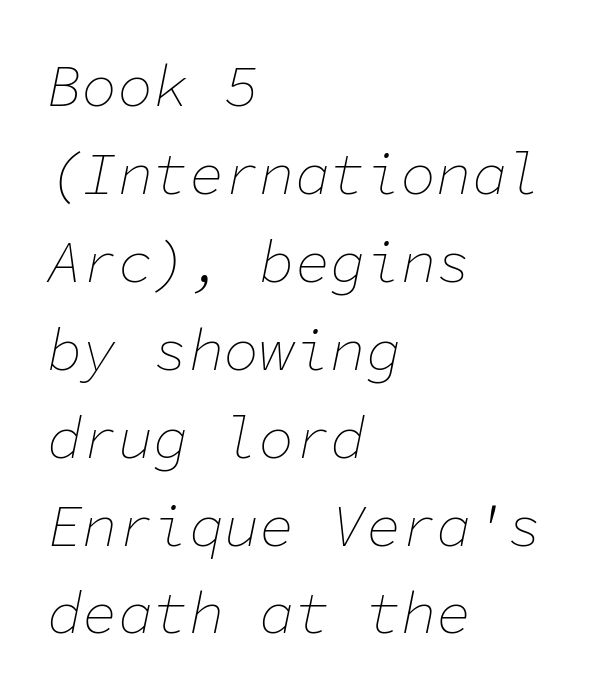
The image shows 59 px thin type, italic (leaning right), monospaced; set left-aligned, normal line spacing (1.49x), normal letter spacing, not underlined; low stroke contrast and a medium x-height.
